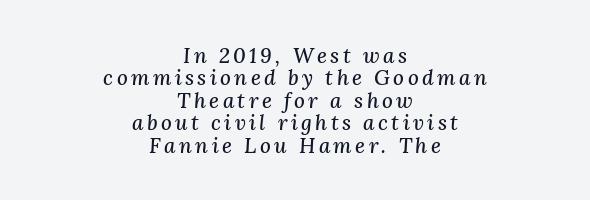
The lines are packed closely together with very little leading. Compared with ordinary roman type, these characters are visibly tilted. Plain, unruled lines of type. Visually the block forms a symmetrical silhouette, jagged on both flanks.
